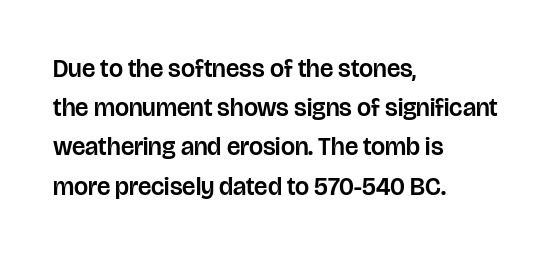
Q: Is the text italic (slanted)? A: No, it is upright.
Q: Is the text underlined? A: No.
Q: How is the paragraph aligned? A: Left-aligned.
Q: Is the spacing between letters normal or unusually wide? A: Normal.
Q: Is the spacing between lines tight, normal or loose? A: Normal.
